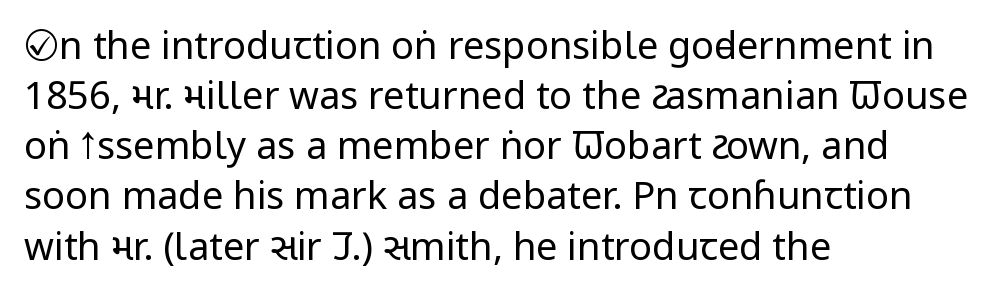
Q: Is the text bold? A: No.
Q: Is the text italic (slanted)? A: No, it is upright.
Q: Is the typeface a serif or a sans-serif typeface? A: Sans-serif.
Q: Is the text underlined? A: No.
Q: How is the paragraph aligned? A: Left-aligned.
Q: Is the spacing between letters normal or unusually wide? A: Normal.
Q: Is the spacing between lines tight, normal or loose? A: Normal.
Q: Width (condensed, normal, or wide)? A: Condensed.
Q: Stroke contrast? A: Low.
Q: x-height? A: Large.
Q: Monospaced? A: No.
